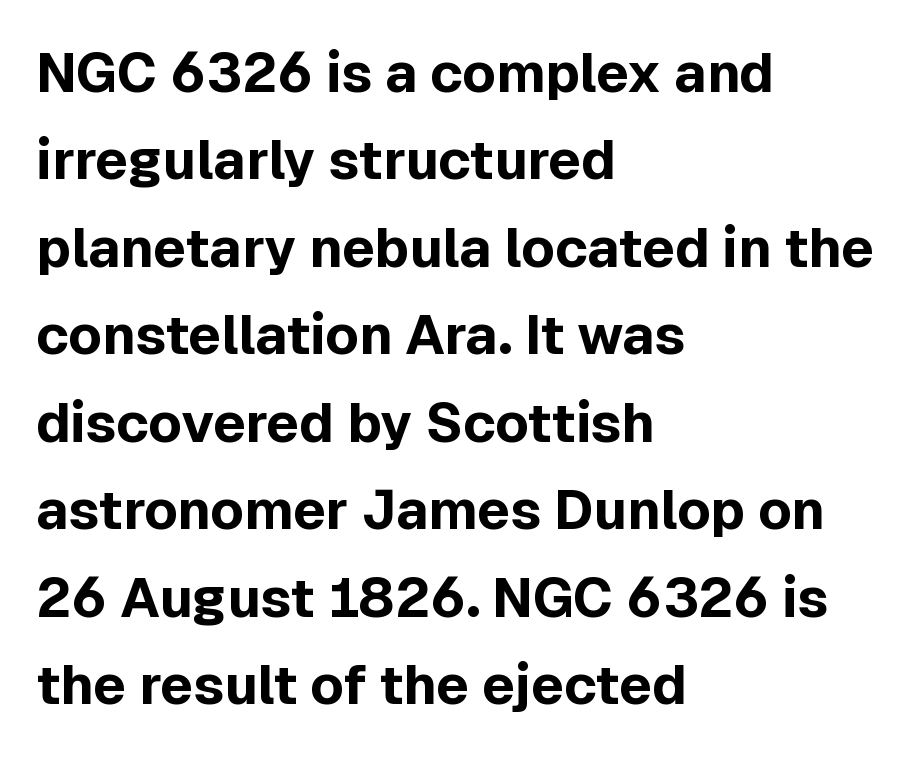
Q: Is the text bold? A: Yes.
Q: Is the text italic (slanted)? A: No, it is upright.
Q: Is the typeface a serif or a sans-serif typeface? A: Sans-serif.
Q: Is the text underlined? A: No.
Q: How is the paragraph aligned? A: Left-aligned.
Q: Is the spacing between letters normal or unusually wide? A: Normal.
Q: Is the spacing between lines tight, normal or loose? A: Normal.
Q: Width (condensed, normal, or wide)? A: Normal.
Q: x-height? A: Medium.
Q: Monospaced? A: No.
